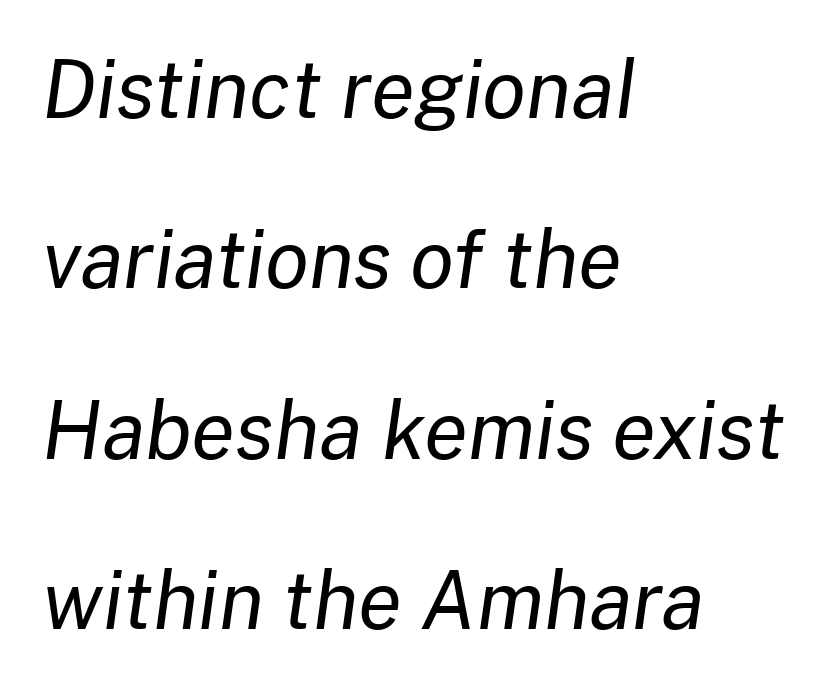
Glance below the letters and you will spot only blank space. The letters advance in unequal steps, a hallmark of proportional type. The cut favours lightness, reaching ordinary text weight at its darkest. Students, observe: this is what heavily led, spacious text looks like. You could call the tracking neutral — neither tight nor loose. Notice how the passage keeps a crisp vertical edge on the left only.
